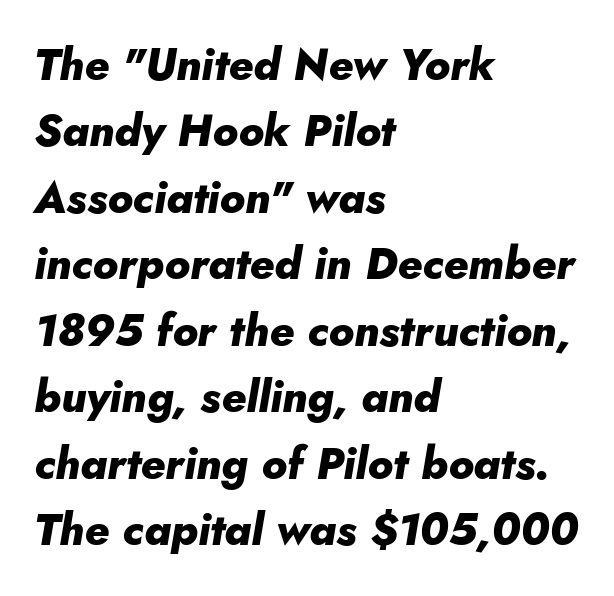
Q: Is the text bold? A: Yes.
Q: Is the text italic (slanted)? A: Yes, it leans right by about 10 degrees.
Q: Is the text underlined? A: No.
Q: How is the paragraph aligned? A: Left-aligned.
Q: Is the spacing between letters normal or unusually wide? A: Normal.
Q: Is the spacing between lines tight, normal or loose? A: Normal.
Q: Width (condensed, normal, or wide)? A: Normal.
Q: Stroke contrast? A: Low.
Q: x-height? A: Small.
Q: Monospaced? A: No.
